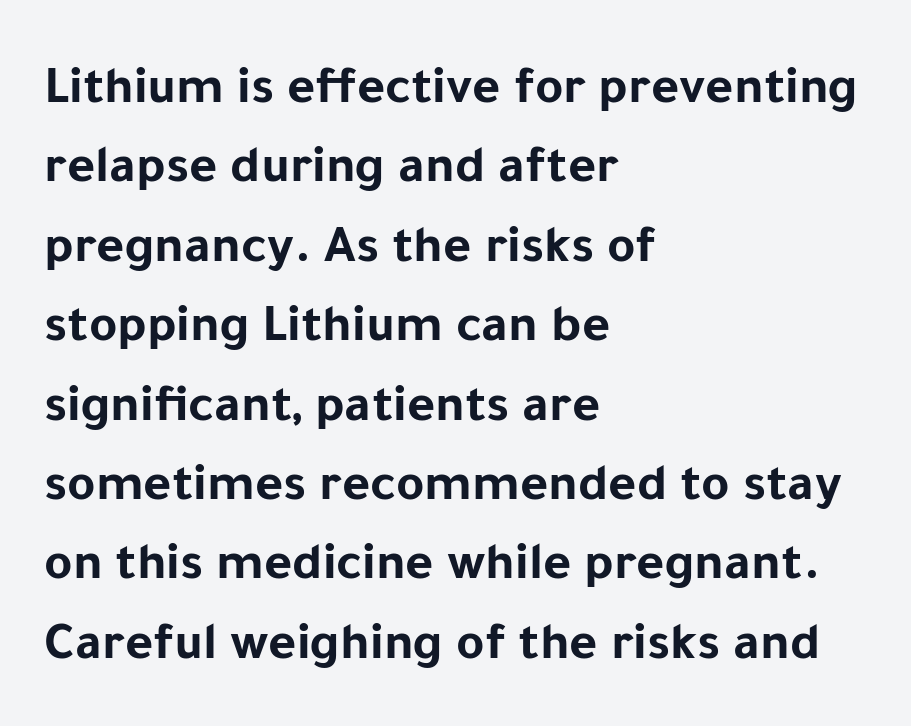
The image shows 54 px bold sans-serif type, upright; set left-aligned, normal line spacing (1.47x), normal letter spacing, not underlined; low stroke contrast and a medium x-height.
